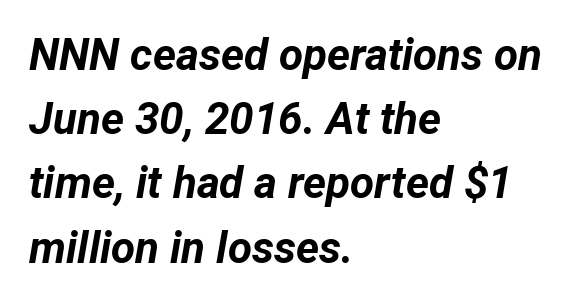
{"italic": "yes", "lean": "right", "slant_degrees": 12, "bold": "yes", "weight": "bold", "width": "normal", "stroke_contrast": "low", "x_height": "medium", "monospaced": "no", "underline": "no", "align": "left", "line_spacing": "normal", "line_spacing_ratio": 1.46, "letter_spacing": "normal", "letter_spacing_em": 0.0, "glyph_px": 44}
